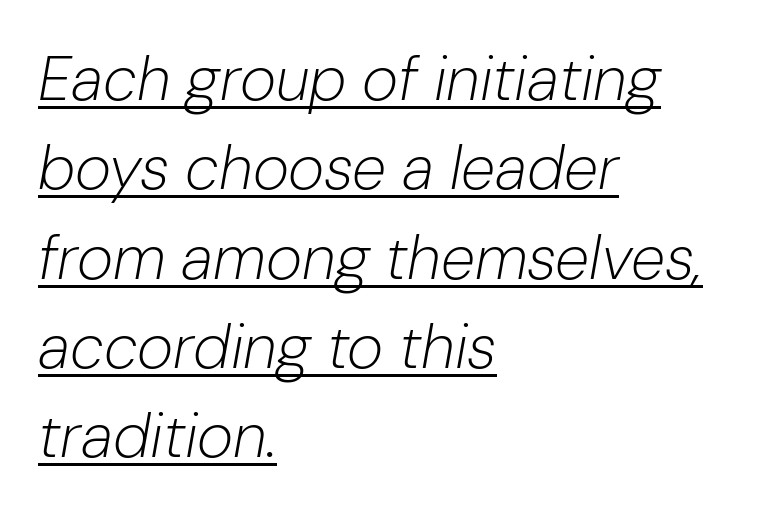
The image shows 62 px light type, italic (leaning right); set left-aligned, normal line spacing (1.44x), normal letter spacing, underlined; low stroke contrast and a medium x-height.
